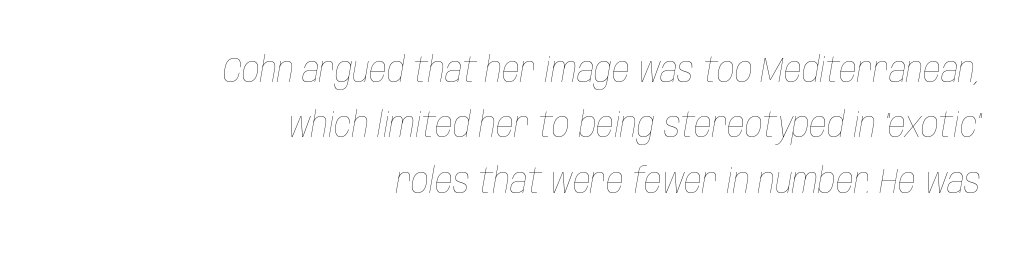
{"italic": "yes", "lean": "right", "slant_degrees": 10, "bold": "no", "weight": "thin", "width": "condensed", "stroke_contrast": "low", "x_height": "large", "monospaced": "no", "underline": "no", "align": "right", "line_spacing": "normal", "line_spacing_ratio": 1.58, "letter_spacing": "normal", "letter_spacing_em": 0.0, "glyph_px": 35}
